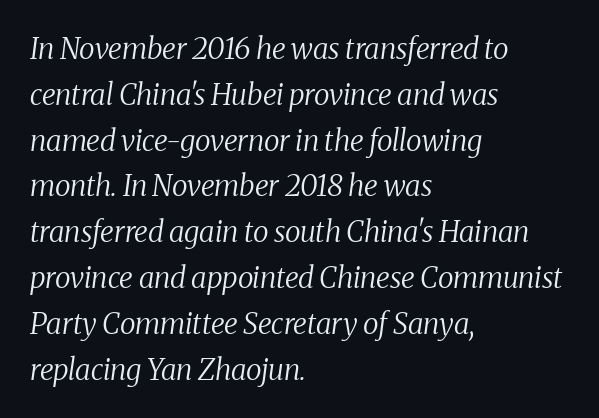
{"serif": "yes", "italic": "yes", "lean": "right", "slant_degrees": 8, "bold": "no", "weight": "regular", "width": "normal", "stroke_contrast": "medium", "x_height": "medium", "monospaced": "no", "underline": "no", "align": "left", "line_spacing": "normal", "line_spacing_ratio": 1.58, "letter_spacing": "normal", "letter_spacing_em": 0.0, "glyph_px": 29}
